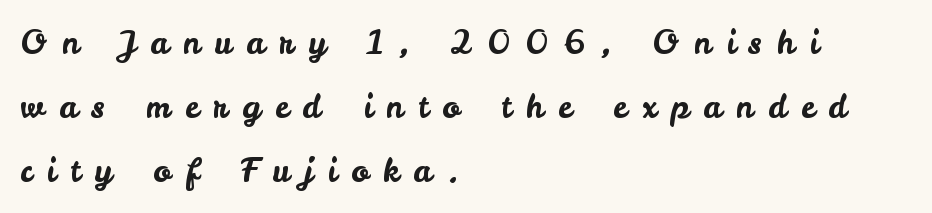
The image shows 32 px sans-serif type; set left-aligned, loose line spacing (2.0x), unusually wide letter spacing (+0.45 em), not underlined; low stroke contrast and a small x-height.
